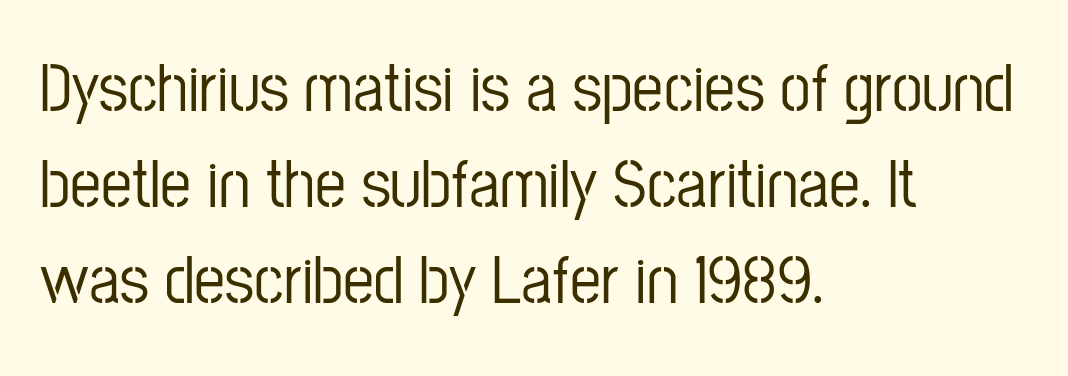
Q: Is the text italic (slanted)? A: No, it is upright.
Q: Is the typeface a serif or a sans-serif typeface? A: Sans-serif.
Q: Is the text underlined? A: No.
Q: How is the paragraph aligned? A: Left-aligned.
Q: Is the spacing between letters normal or unusually wide? A: Normal.
Q: Is the spacing between lines tight, normal or loose? A: Normal.
Q: Width (condensed, normal, or wide)? A: Condensed.
Q: Stroke contrast? A: Low.
Q: x-height? A: Medium.
Q: Monospaced? A: No.
